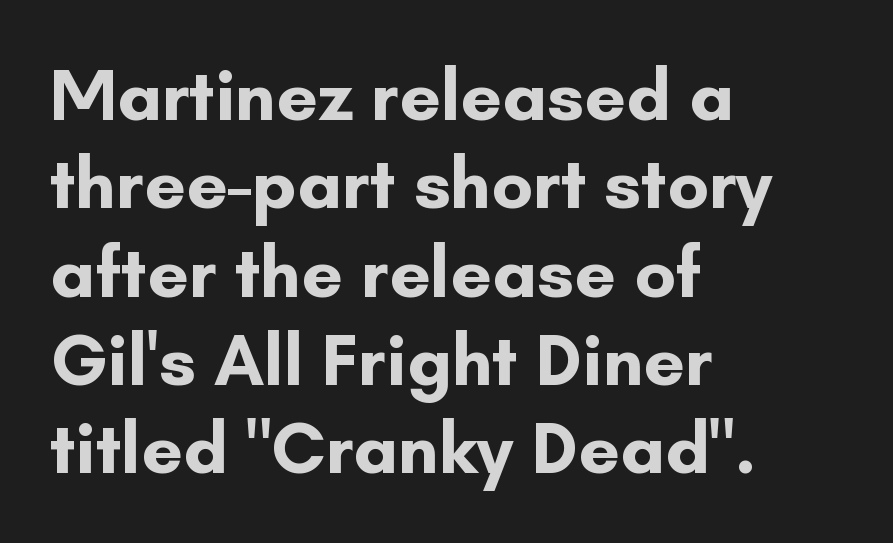
The image shows 73 px bold sans-serif type, upright; set left-aligned, line spacing 1.21x, normal letter spacing, not underlined; low stroke contrast and a small x-height.
